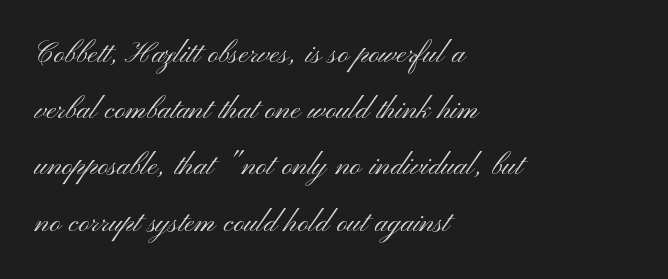
The image shows 37 px light, wide sans-serif type; set left-aligned, normal line spacing (1.52x), normal letter spacing, not underlined; medium stroke contrast and a small x-height.
